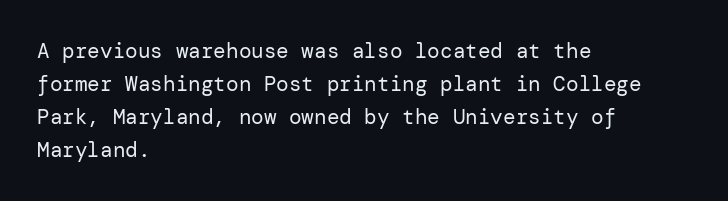
{"italic": "no", "bold": "no", "underline": "no", "align": "left", "line_spacing": "normal", "line_spacing_ratio": 1.57, "letter_spacing": "normal", "letter_spacing_em": 0.0, "glyph_px": 21}
